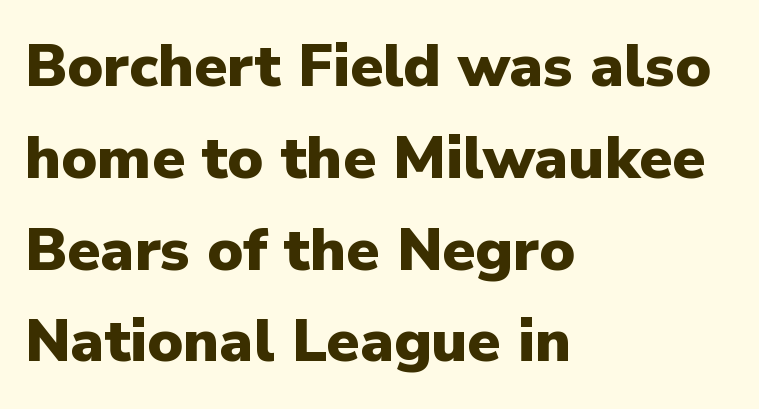
Characters remain perfectly vertical along every line. Think of a printed novel: that variable character pitch is what you see here. Type style note: lacks serifs. Leftover space on each line is placed entirely after the last word.
